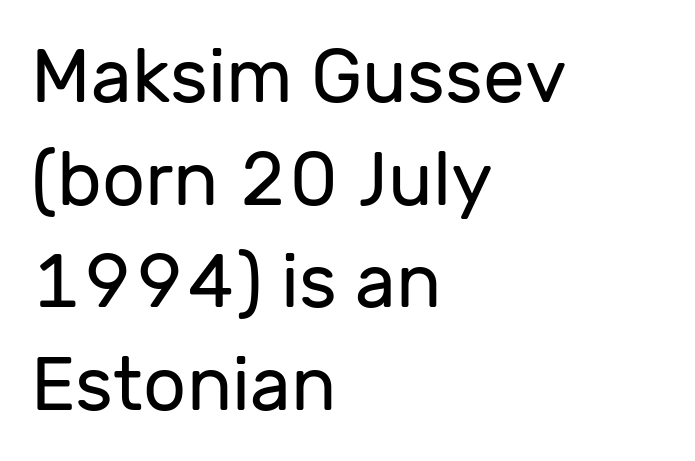
Q: Is the text bold? A: No.
Q: Is the text italic (slanted)? A: No, it is upright.
Q: Is the typeface a serif or a sans-serif typeface? A: Sans-serif.
Q: Is the text underlined? A: No.
Q: How is the paragraph aligned? A: Left-aligned.
Q: Is the spacing between letters normal or unusually wide? A: Normal.
Q: Is the spacing between lines tight, normal or loose? A: Normal.
Q: Width (condensed, normal, or wide)? A: Normal.
Q: Stroke contrast? A: Low.
Q: x-height? A: Medium.
Q: Monospaced? A: No.
